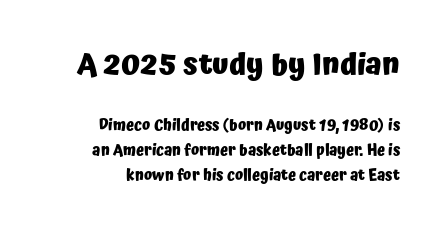
{"serif": "no", "italic": "no", "bold": "yes", "weight": "heavy", "width": "normal", "stroke_contrast": "low", "x_height": "medium", "monospaced": "no", "underline": "no", "align": "right", "line_spacing": "normal", "line_spacing_ratio": 1.65, "letter_spacing": "normal", "letter_spacing_em": 0.0, "larger_block": "first", "size_ratio": 2.0, "glyph_px": 30}
